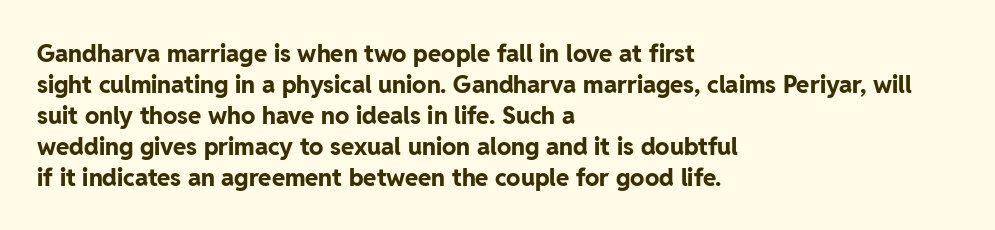
The image shows 24 px bold type, upright; set left-aligned, normal line spacing (1.29x), normal letter spacing, not underlined.
